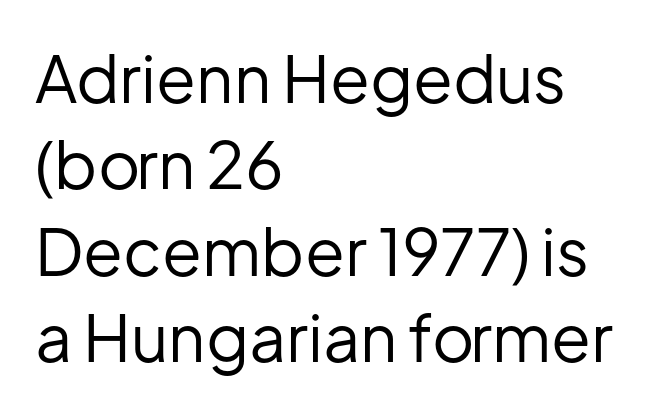
Weight class: somewhere from thin through regular. Tracking value appears to be zero — textbook default spacing. Caption: multi-line text, flush left, ragged right. Characters remain perfectly vertical along every line. Horizontal bands of white between lines are of average thickness.
